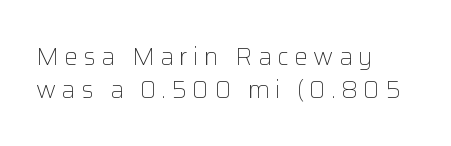
Q: Is the text bold? A: No.
Q: Is the text italic (slanted)? A: No, it is upright.
Q: Is the text underlined? A: No.
Q: How is the paragraph aligned? A: Left-aligned.
Q: Is the spacing between letters normal or unusually wide? A: Unusually wide.
Q: Is the spacing between lines tight, normal or loose? A: Normal.
